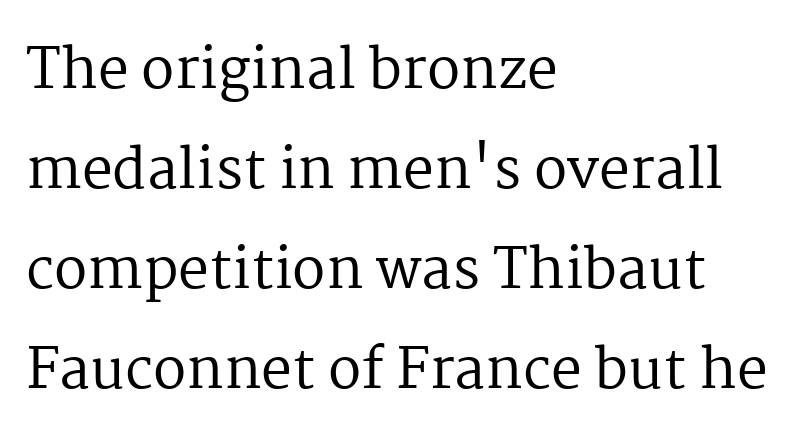
The image shows 55 px regular-weight serif type, upright; set left-aligned, line spacing 1.82x, normal letter spacing, not underlined; medium stroke contrast and a medium x-height.
